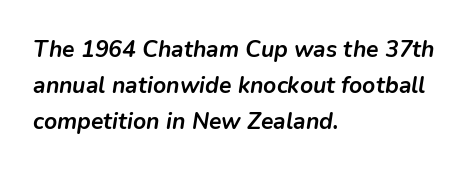
Q: Is the text bold? A: Yes.
Q: Is the text italic (slanted)? A: Yes, it leans right by about 9 degrees.
Q: Is the text underlined? A: No.
Q: How is the paragraph aligned? A: Left-aligned.
Q: Is the spacing between letters normal or unusually wide? A: Normal.
Q: Is the spacing between lines tight, normal or loose? A: Normal.
